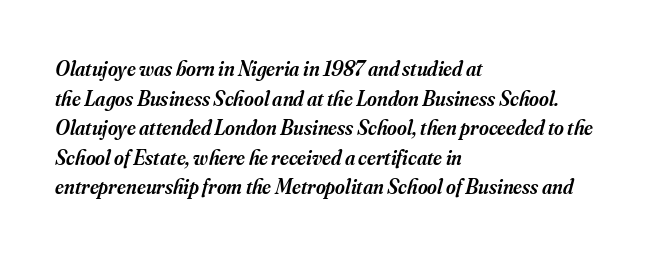
{"italic": "yes", "lean": "right", "slant_degrees": 16, "bold": "semi", "underline": "no", "align": "left", "line_spacing": "normal", "line_spacing_ratio": 1.41, "letter_spacing": "normal", "letter_spacing_em": 0.0, "glyph_px": 21}
